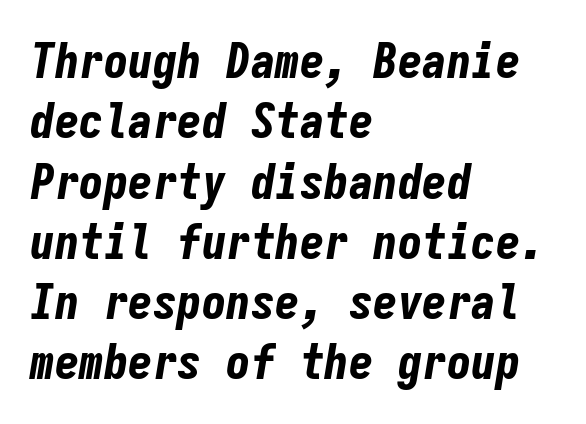
Each word holds together tightly as a unit, with standard inter-letter gaps. Alignment: flush left. The glyphs are unaccompanied by any horizontal stroke below them. Each letter, wide or thin by design, is forced into the same width here. Style check: oblique.
